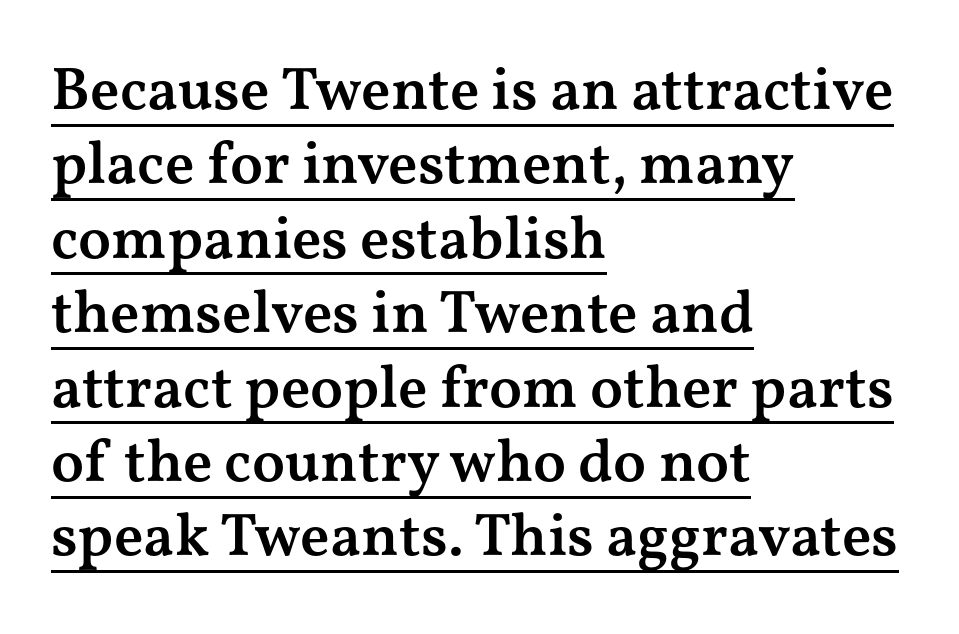
Q: Is the text bold? A: Semi-bold.
Q: Is the text italic (slanted)? A: No, it is upright.
Q: Is the typeface a serif or a sans-serif typeface? A: Serif.
Q: Is the text underlined? A: Yes.
Q: How is the paragraph aligned? A: Left-aligned.
Q: Is the spacing between letters normal or unusually wide? A: Normal.
Q: Width (condensed, normal, or wide)? A: Wide.
Q: Stroke contrast? A: Medium.
Q: x-height? A: Medium.
Q: Monospaced? A: No.
